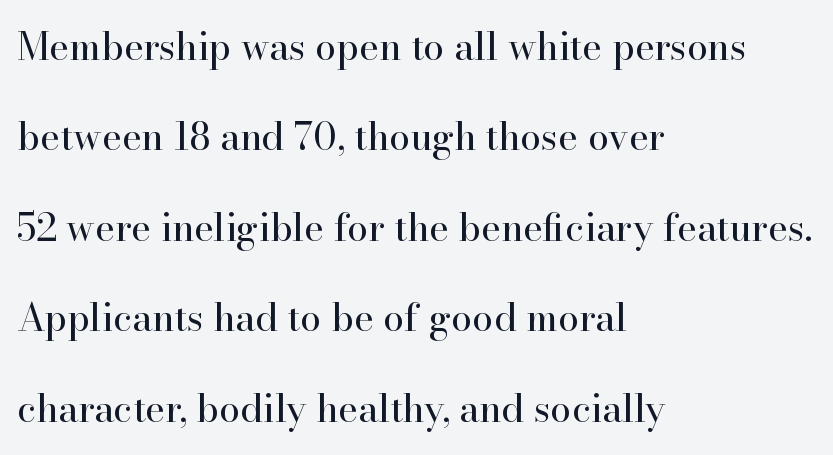
Nothing heavy about these letters — not bold at all. Descenders hang freely into open space. A serif font was chosen for this passage. The ragged edge is on the right, which tells us the setting is flush left. Spacing verdict: proportional, widths tailored to each character.
